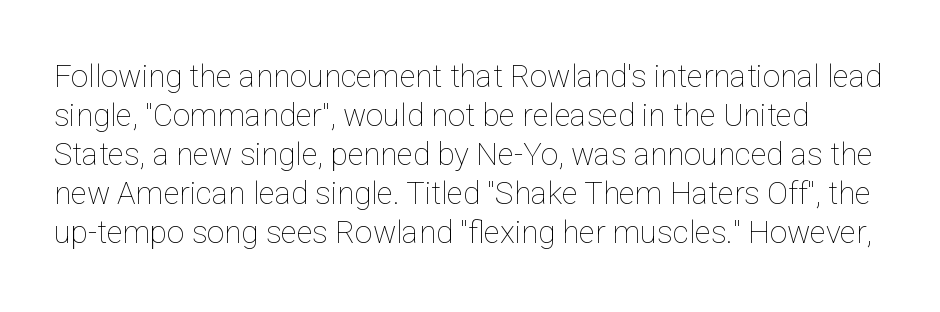
{"italic": "no", "bold": "no", "weight": "thin", "width": "normal", "stroke_contrast": "low", "x_height": "medium", "monospaced": "no", "underline": "no", "line_spacing": "normal", "line_spacing_ratio": 1.26, "letter_spacing": "normal", "letter_spacing_em": 0.0, "glyph_px": 31}
